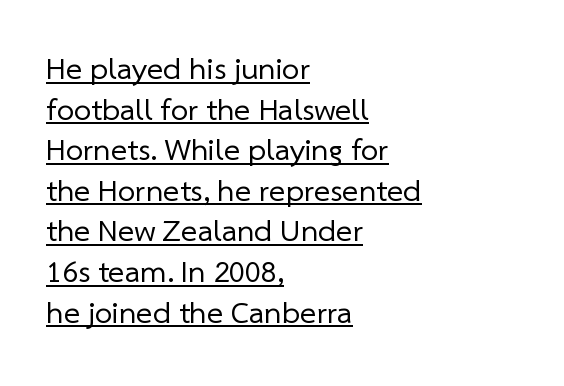
{"serif": "no", "bold": "no", "weight": "regular", "width": "normal", "stroke_contrast": "low", "x_height": "medium", "monospaced": "no", "underline": "yes", "align": "left", "line_spacing": "normal", "line_spacing_ratio": 1.31, "letter_spacing": "normal", "letter_spacing_em": 0.0, "glyph_px": 31}
